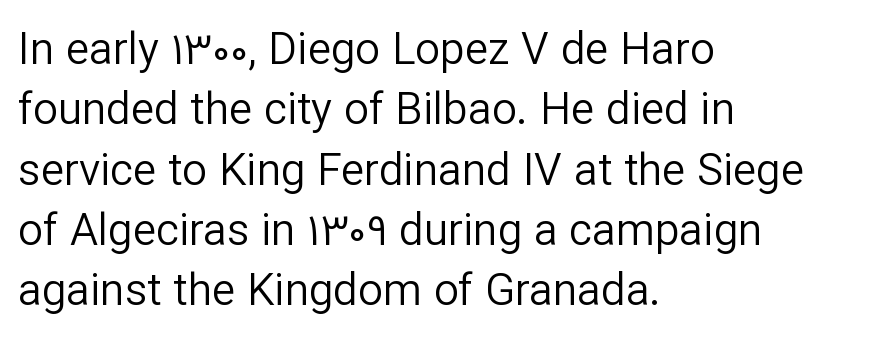
{"serif": "no", "italic": "no", "bold": "no", "weight": "regular", "width": "normal", "stroke_contrast": "low", "x_height": "medium", "monospaced": "no", "underline": "no", "align": "left", "line_spacing": "normal", "line_spacing_ratio": 1.37, "letter_spacing": "normal", "letter_spacing_em": 0.0, "glyph_px": 44}
